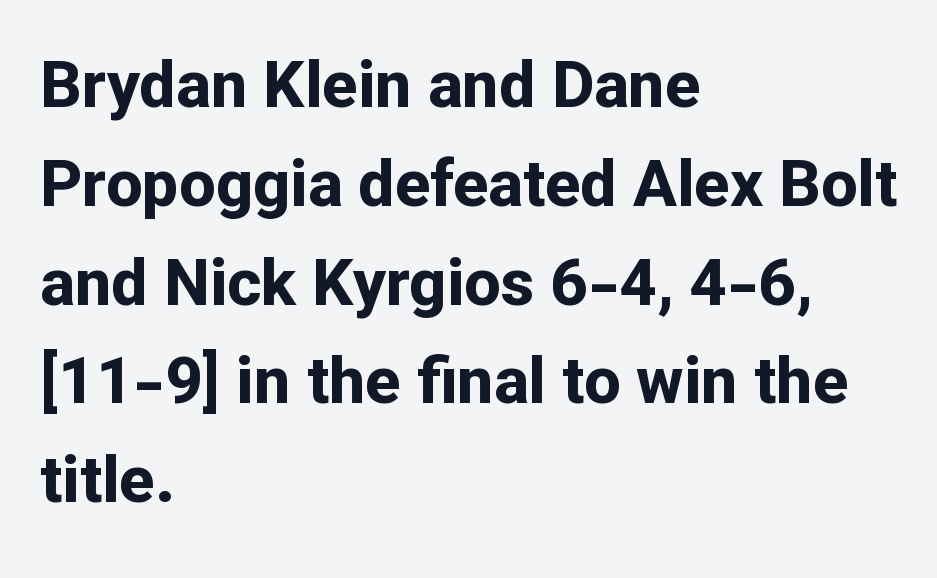
{"serif": "no", "italic": "no", "bold": "yes", "weight": "bold", "width": "normal", "stroke_contrast": "low", "x_height": "medium", "monospaced": "no", "underline": "no", "align": "left", "line_spacing": "normal", "line_spacing_ratio": 1.52, "letter_spacing": "normal", "letter_spacing_em": 0.0, "glyph_px": 65}
